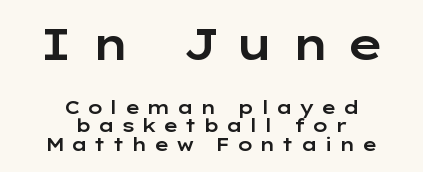
Q: Is the text italic (slanted)? A: No, it is upright.
Q: Is the typeface a serif or a sans-serif typeface? A: Sans-serif.
Q: Is the text underlined? A: No.
Q: How is the paragraph aligned? A: Centered.
Q: Is the spacing between letters normal or unusually wide? A: Unusually wide.
Q: Is the spacing between lines tight, normal or loose? A: Tight.
Q: Which block of text is set in a larger size, the first (top) or the second (bottom)? A: The first (top) one.
Q: Width (condensed, normal, or wide)? A: Wide.
Q: Stroke contrast? A: Low.
Q: x-height? A: Medium.
Q: Monospaced? A: No.
